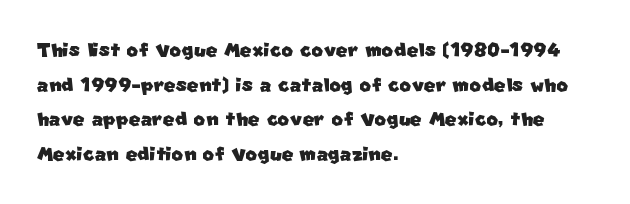
The image shows 25 px text type; set left-aligned, normal line spacing (1.39x), normal letter spacing, not underlined.
